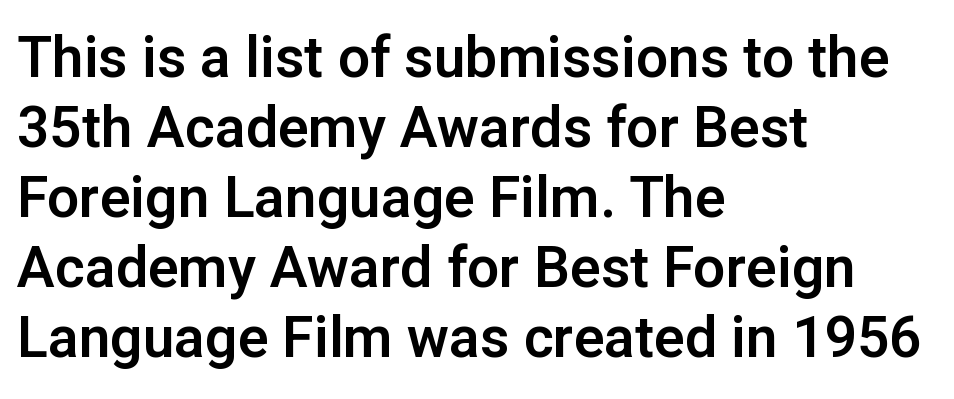
{"serif": "no", "italic": "no", "width": "normal", "stroke_contrast": "low", "x_height": "medium", "monospaced": "no", "underline": "no", "align": "left", "line_spacing_ratio": 1.23, "letter_spacing": "normal", "letter_spacing_em": 0.0, "glyph_px": 57}
